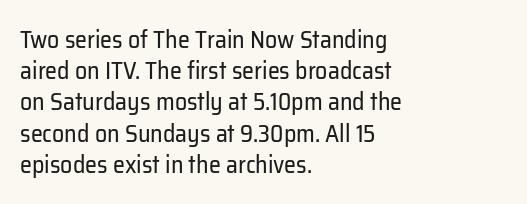
The image shows 24 px text type, upright; set left-aligned, normal line spacing (1.3x), normal letter spacing, not underlined.
